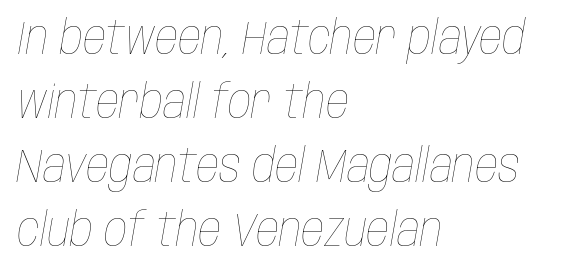
{"italic": "yes", "lean": "right", "slant_degrees": 10, "bold": "no", "weight": "thin", "width": "condensed", "stroke_contrast": "low", "x_height": "large", "monospaced": "no", "underline": "no", "align": "left", "line_spacing": "normal", "line_spacing_ratio": 1.39, "letter_spacing": "normal", "letter_spacing_em": 0.0, "glyph_px": 46}
